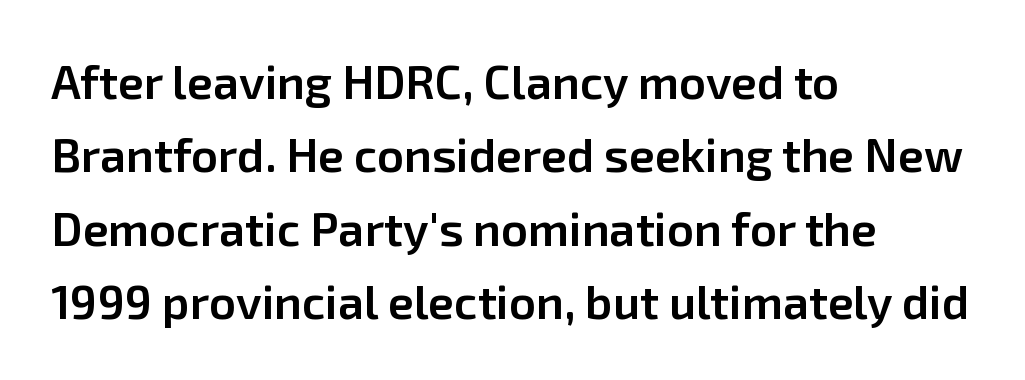
Q: Is the text bold? A: Semi-bold.
Q: Is the text italic (slanted)? A: No, it is upright.
Q: Is the typeface a serif or a sans-serif typeface? A: Sans-serif.
Q: Is the text underlined? A: No.
Q: How is the paragraph aligned? A: Left-aligned.
Q: Is the spacing between letters normal or unusually wide? A: Normal.
Q: Is the spacing between lines tight, normal or loose? A: Normal.
Q: Width (condensed, normal, or wide)? A: Normal.
Q: Stroke contrast? A: Low.
Q: x-height? A: Medium.
Q: Monospaced? A: No.
